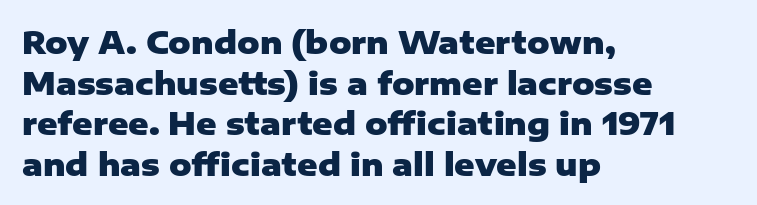
{"serif": "no", "italic": "no", "bold": "yes", "weight": "heavy", "width": "normal", "stroke_contrast": "low", "x_height": "medium", "monospaced": "no", "underline": "no", "align": "left", "line_spacing": "normal", "line_spacing_ratio": 1.31, "letter_spacing": "normal", "letter_spacing_em": 0.0, "glyph_px": 31}
